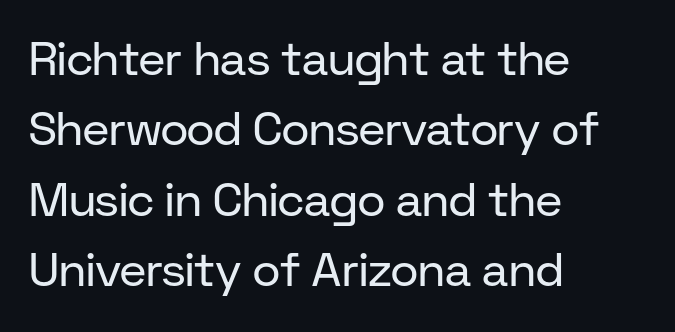
{"serif": "no", "italic": "no", "bold": "no", "weight": "regular", "width": "normal", "stroke_contrast": "low", "x_height": "medium", "monospaced": "no", "underline": "no", "align": "left", "line_spacing": "normal", "line_spacing_ratio": 1.5, "letter_spacing": "normal", "letter_spacing_em": 0.0, "glyph_px": 47}
